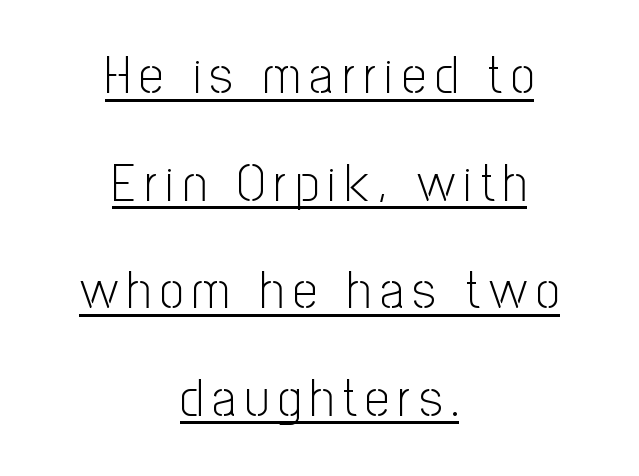
The image shows 53 px light, condensed sans-serif type, upright; set centered, loose line spacing (2.03x), underlined; low stroke contrast and a medium x-height.
